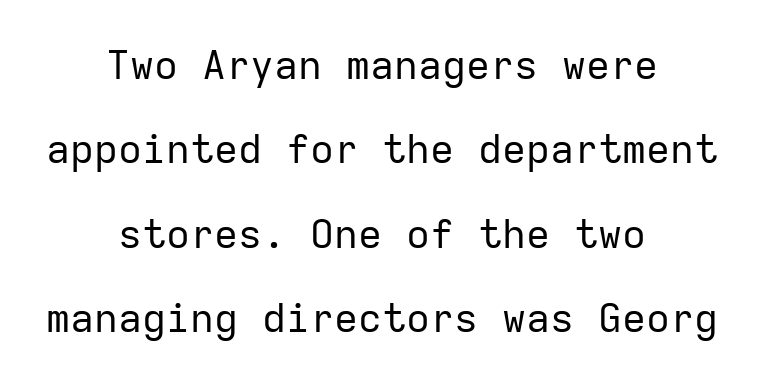
{"serif": "no", "italic": "no", "bold": "no", "weight": "regular", "width": "normal", "stroke_contrast": "low", "x_height": "medium", "monospaced": "yes", "underline": "no", "align": "center", "line_spacing": "loose", "line_spacing_ratio": 2.11, "letter_spacing": "normal", "letter_spacing_em": 0.0, "glyph_px": 40}
